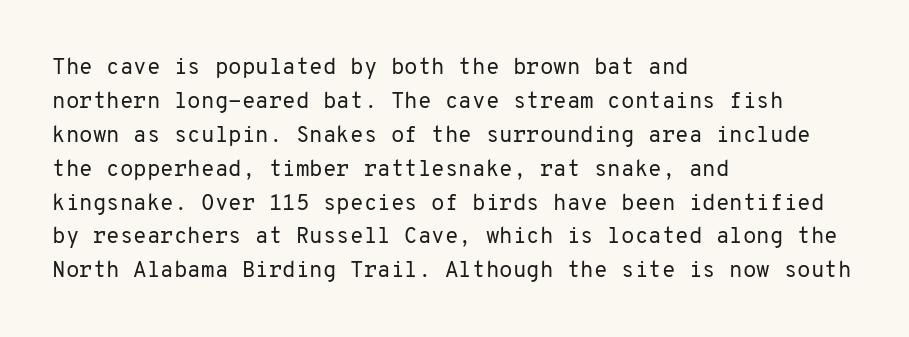
{"italic": "no", "bold": "no", "underline": "no", "align": "left", "line_spacing": "normal", "line_spacing_ratio": 1.54, "letter_spacing": "normal", "letter_spacing_em": 0.0, "glyph_px": 22}
